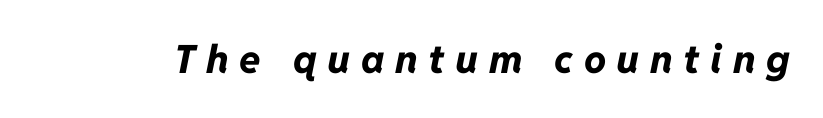
The sample has been set heavy, in full bold. Descenders hang freely into open space. Posture: slanted. The rendering uses natural spacing where letterforms have individual widths. In terms of letterspacing, this is a distinctly airy, spread setting.
